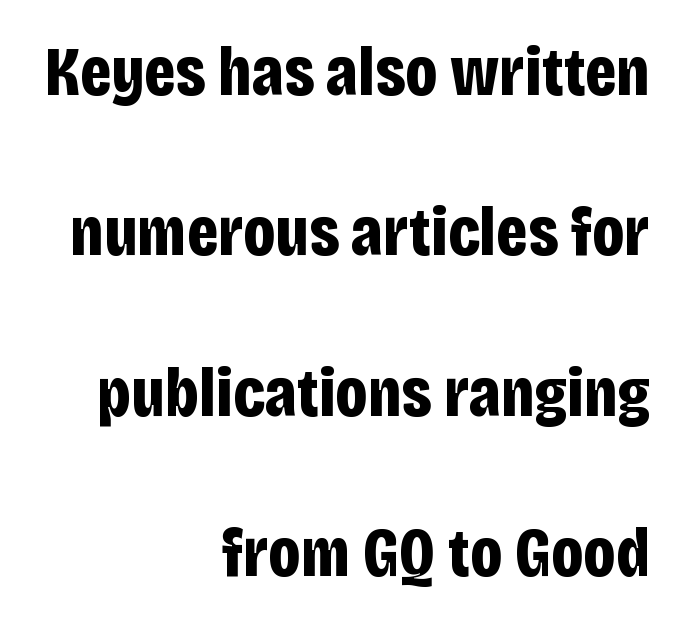
The image shows 70 px bold, condensed sans-serif type, upright; set right-aligned, loose line spacing (2.29x), normal letter spacing, not underlined; low stroke contrast and a large x-height.
